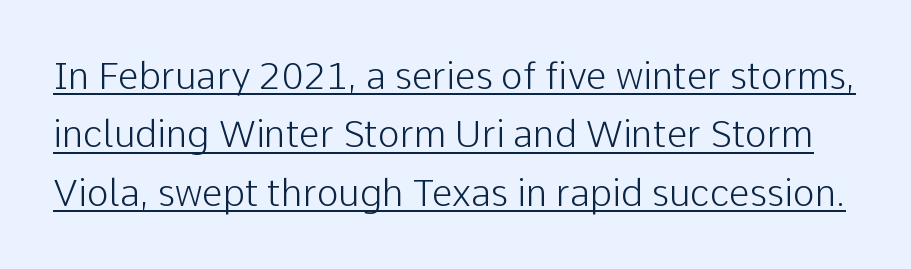
{"serif": "no", "italic": "no", "bold": "no", "weight": "light", "width": "normal", "stroke_contrast": "low", "x_height": "medium", "monospaced": "no", "underline": "yes", "line_spacing": "normal", "line_spacing_ratio": 1.58, "letter_spacing": "normal", "letter_spacing_em": 0.0, "glyph_px": 37}
